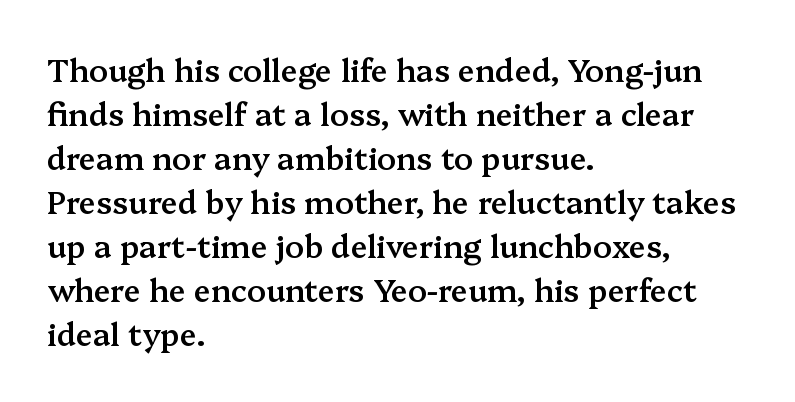
Q: Is the text bold? A: Semi-bold.
Q: Is the text italic (slanted)? A: No, it is upright.
Q: Is the typeface a serif or a sans-serif typeface? A: Serif.
Q: Is the text underlined? A: No.
Q: How is the paragraph aligned? A: Left-aligned.
Q: Is the spacing between letters normal or unusually wide? A: Normal.
Q: Is the spacing between lines tight, normal or loose? A: Normal.
Q: Width (condensed, normal, or wide)? A: Normal.
Q: Stroke contrast? A: Medium.
Q: x-height? A: Medium.
Q: Monospaced? A: No.
